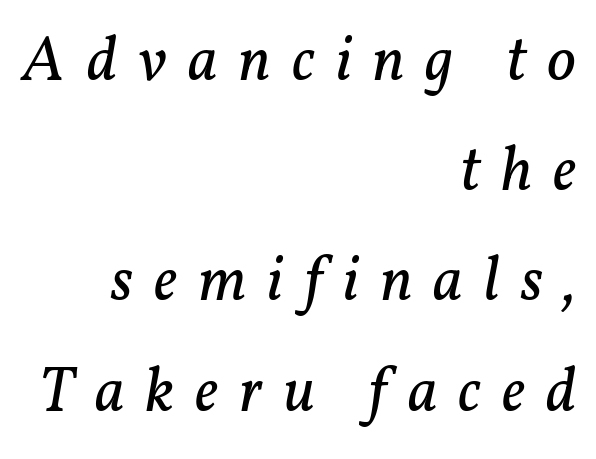
The image shows 63 px regular-weight serif type, italic (leaning right); set right-aligned, line spacing 1.75x, unusually wide letter spacing (+0.33 em), not underlined; low stroke contrast and a medium x-height.
